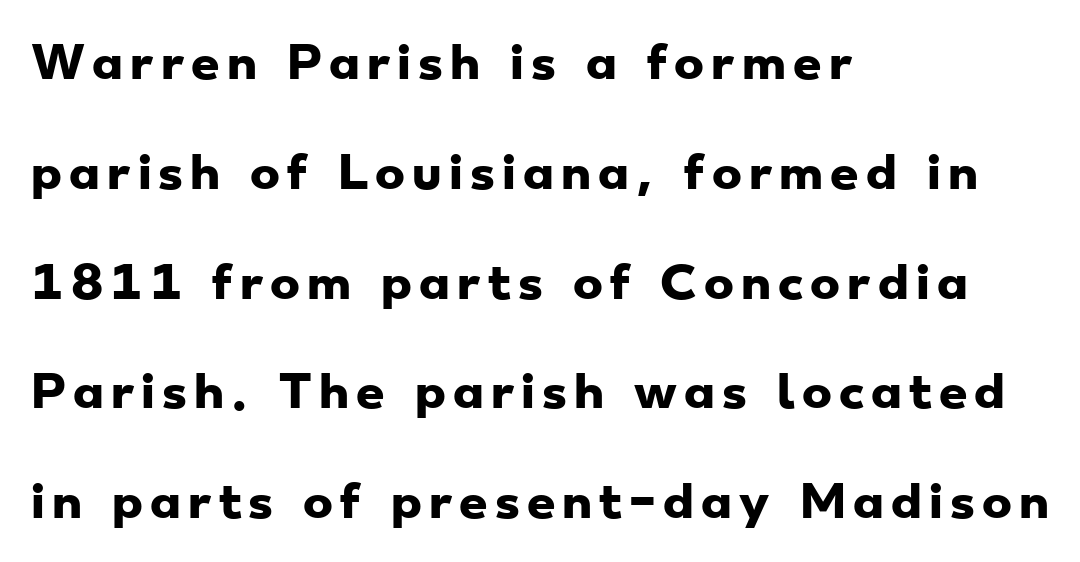
Heavy, bold letterforms. A typesetter would call this proportional, since set widths differ per character. Regarding leading, the lines here are spaced well apart. Casual observation: everything's shoved over to the left. Descenders are the only things crossing below the line.
